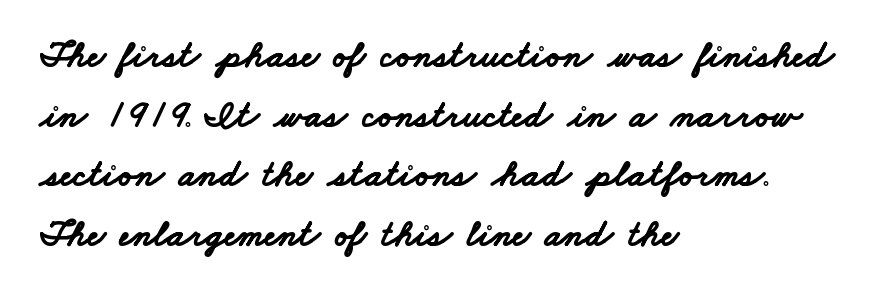
{"serif": "no", "bold": "yes", "weight": "bold", "width": "wide", "stroke_contrast": "low", "x_height": "small", "monospaced": "no", "underline": "no", "align": "left", "line_spacing": "normal", "line_spacing_ratio": 1.57, "letter_spacing": "normal", "letter_spacing_em": 0.0, "glyph_px": 38}
